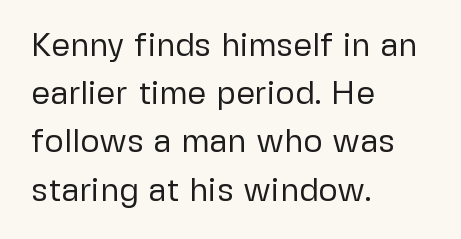
The weight would be labelled regular, book, light, or lighter still. The passage shown has conventional tracking throughout. Unmarked baselines from the first word to the last. Students, observe: this is what conventionally led text looks like. Do the characters align in a grid? No, the font is proportional.
